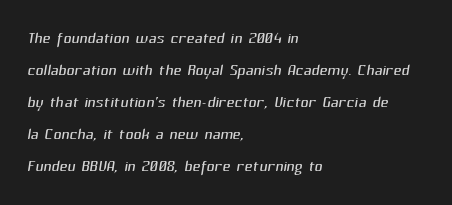
The image shows 22 px text type; set left-aligned, normal line spacing (1.45x), normal letter spacing, not underlined.
